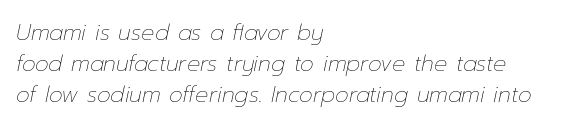
The image shows 22 px text type, italic (leaning right); set left-aligned, normal line spacing (1.41x), normal letter spacing, not underlined.
